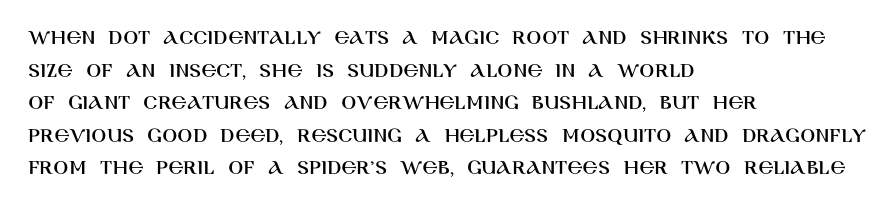
Q: Is the text italic (slanted)? A: No, it is upright.
Q: Is the text underlined? A: No.
Q: How is the paragraph aligned? A: Left-aligned.
Q: Is the spacing between letters normal or unusually wide? A: Normal.
Q: Is the spacing between lines tight, normal or loose? A: Normal.
